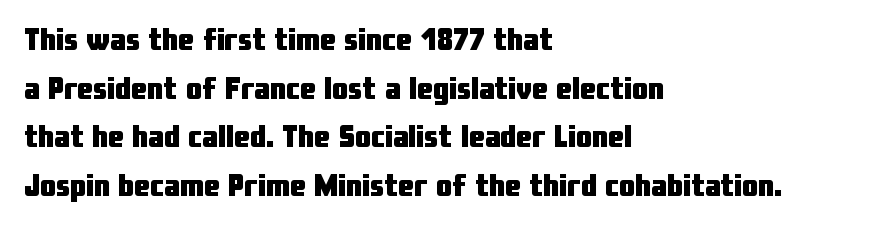
{"serif": "no", "italic": "no", "bold": "yes", "weight": "heavy", "width": "condensed", "stroke_contrast": "low", "x_height": "medium", "monospaced": "no", "underline": "no", "align": "left", "line_spacing": "normal", "line_spacing_ratio": 1.52, "letter_spacing": "normal", "letter_spacing_em": 0.0, "glyph_px": 32}
